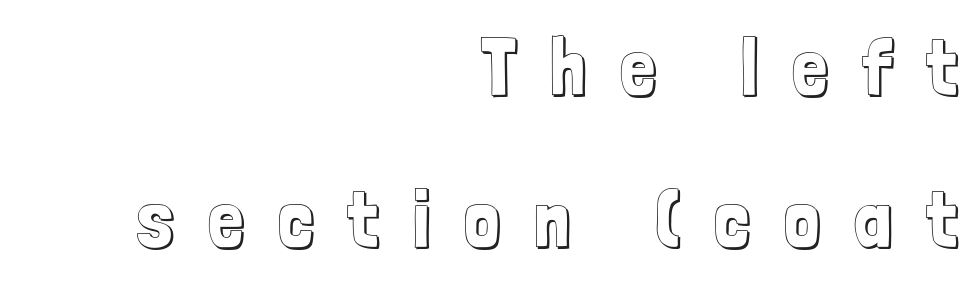
{"italic": "no", "width": "condensed", "x_height": "medium", "monospaced": "no", "underline": "no", "align": "right", "line_spacing": "loose", "line_spacing_ratio": 1.92, "letter_spacing": "wide", "letter_spacing_em": 0.44, "glyph_px": 79}
